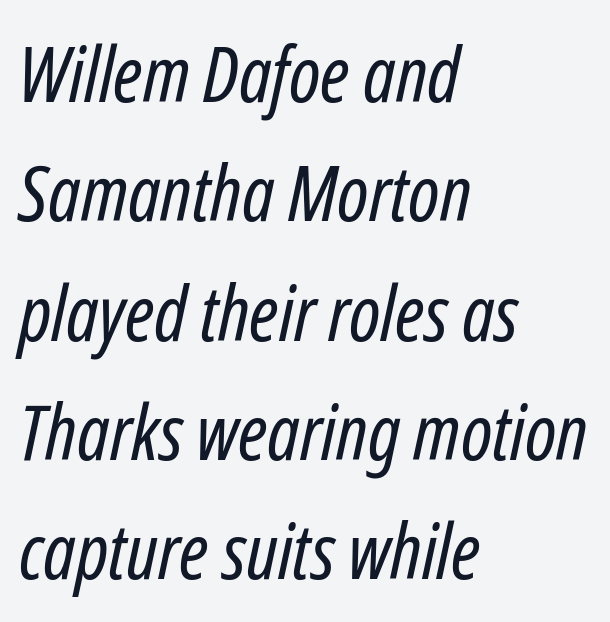
{"italic": "yes", "lean": "right", "slant_degrees": 12, "bold": "no", "weight": "regular", "width": "condensed", "stroke_contrast": "low", "x_height": "medium", "monospaced": "no", "underline": "no", "align": "left", "line_spacing": "normal", "line_spacing_ratio": 1.55, "letter_spacing": "normal", "letter_spacing_em": 0.0, "glyph_px": 77}
